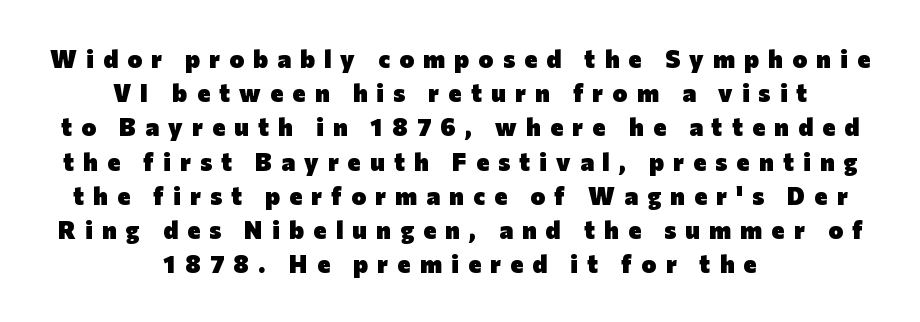
The image shows 25 px bold type, upright; set centered, normal line spacing (1.37x), unusually wide letter spacing (+0.37 em), not underlined.
